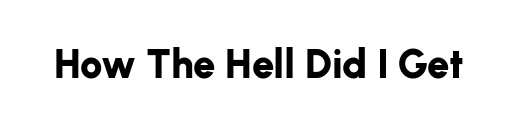
Q: Is the text bold? A: Yes.
Q: Is the text italic (slanted)? A: No, it is upright.
Q: Is the typeface a serif or a sans-serif typeface? A: Sans-serif.
Q: Is the text underlined? A: No.
Q: Is the spacing between letters normal or unusually wide? A: Normal.
Q: Width (condensed, normal, or wide)? A: Normal.
Q: Stroke contrast? A: Low.
Q: x-height? A: Medium.
Q: Monospaced? A: No.
